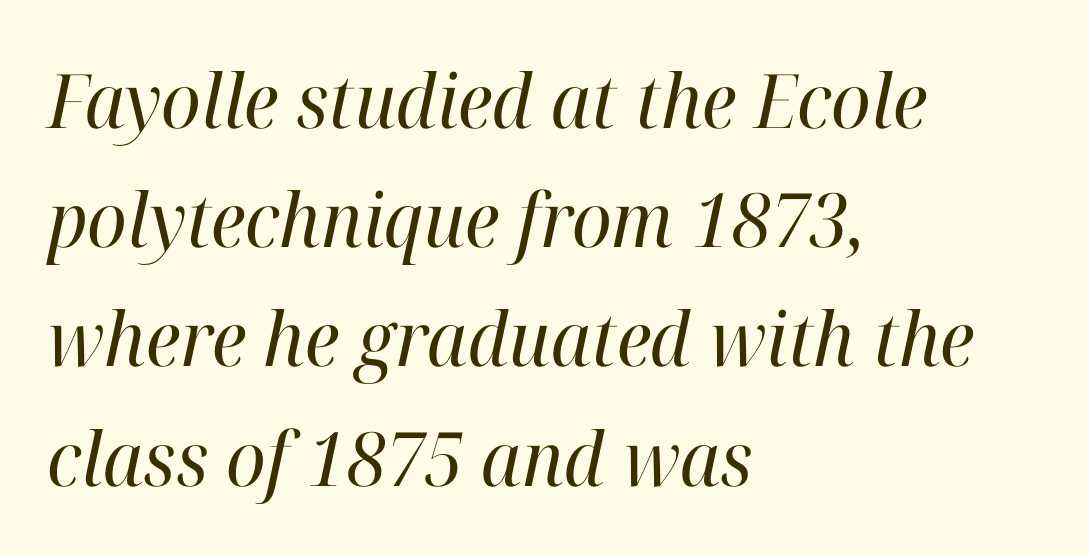
Horizontal alignment here is leftward, the default for most running prose. Think of a printed novel: that variable character pitch is what you see here. Underline: absent. Ink coverage per letter is moderate at most.
